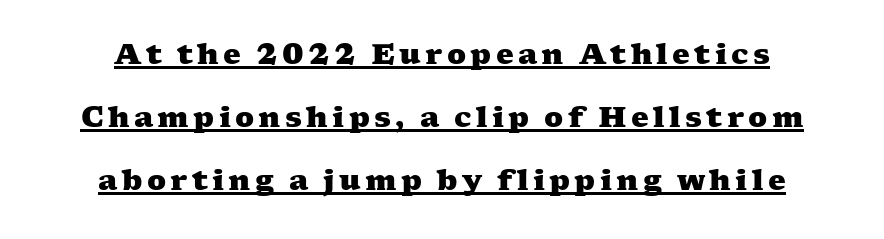
A dark, heavy texture on the line: the type is bold. The rendering uses the underline text-decoration. Looks like regular typesetting: each glyph gets only the width it needs. If you measured baseline to baseline, you'd find a long distance.
